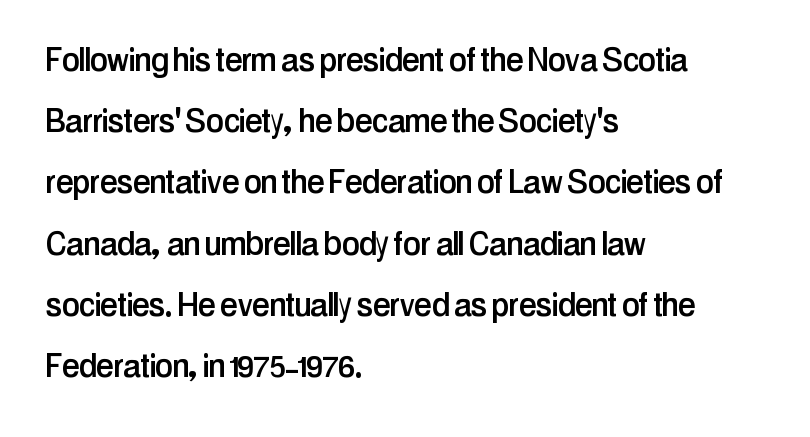
Q: Is the text italic (slanted)? A: No, it is upright.
Q: Is the typeface a serif or a sans-serif typeface? A: Sans-serif.
Q: Is the text underlined? A: No.
Q: How is the paragraph aligned? A: Left-aligned.
Q: Is the spacing between letters normal or unusually wide? A: Normal.
Q: Is the spacing between lines tight, normal or loose? A: Normal.
Q: Width (condensed, normal, or wide)? A: Condensed.
Q: Stroke contrast? A: Low.
Q: x-height? A: Medium.
Q: Monospaced? A: No.
